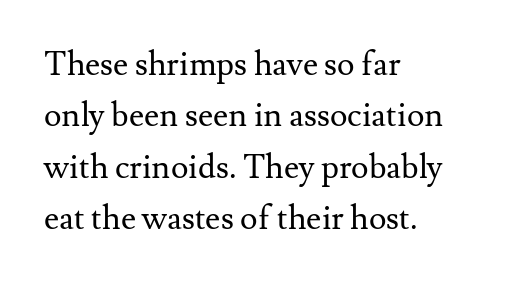
Q: Is the text bold? A: No.
Q: Is the text italic (slanted)? A: No, it is upright.
Q: Is the typeface a serif or a sans-serif typeface? A: Serif.
Q: Is the text underlined? A: No.
Q: How is the paragraph aligned? A: Left-aligned.
Q: Is the spacing between letters normal or unusually wide? A: Normal.
Q: Is the spacing between lines tight, normal or loose? A: Normal.
Q: Width (condensed, normal, or wide)? A: Normal.
Q: Stroke contrast? A: Medium.
Q: x-height? A: Small.
Q: Monospaced? A: No.
